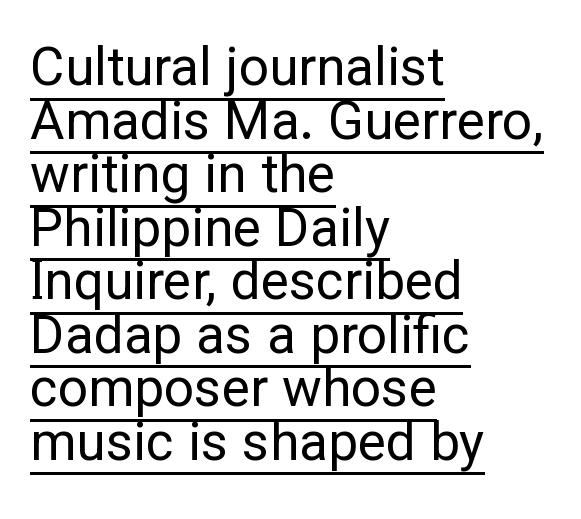
{"serif": "no", "italic": "no", "bold": "no", "weight": "regular", "width": "normal", "stroke_contrast": "low", "x_height": "medium", "monospaced": "no", "underline": "yes", "align": "left", "line_spacing": "tight", "line_spacing_ratio": 1.01, "letter_spacing": "normal", "letter_spacing_em": 0.0, "glyph_px": 53}
